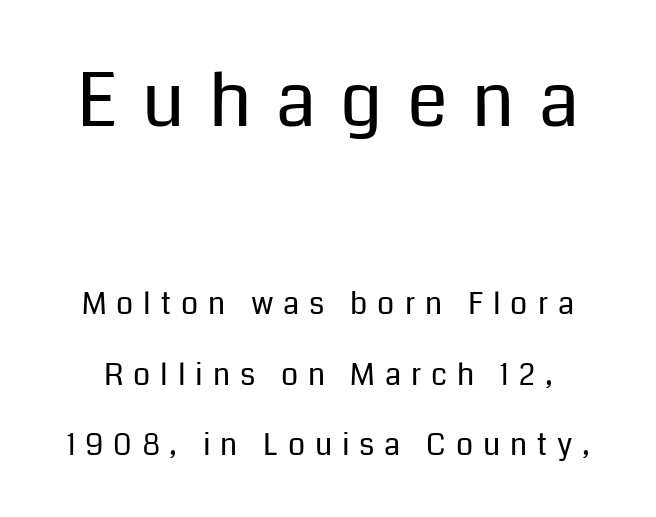
The image shows 74 px regular-weight sans-serif type, upright; set loose line spacing (2.35x), unusually wide letter spacing (+0.33 em), not underlined; the first (top) block is 2.47x larger; low stroke contrast and a medium x-height.
